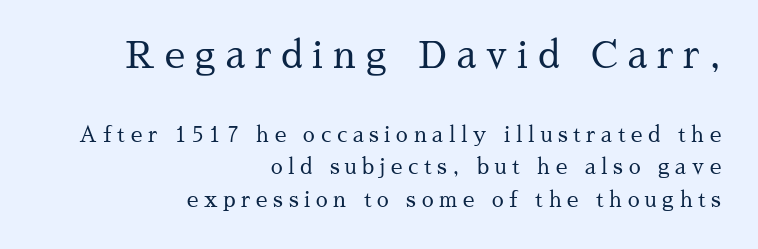
Q: Is the text bold? A: No.
Q: Is the text italic (slanted)? A: No, it is upright.
Q: Is the typeface a serif or a sans-serif typeface? A: Serif.
Q: Is the text underlined? A: No.
Q: How is the paragraph aligned? A: Right-aligned.
Q: Is the spacing between letters normal or unusually wide? A: Unusually wide.
Q: Is the spacing between lines tight, normal or loose? A: Normal.
Q: Which block of text is set in a larger size, the first (top) or the second (bottom)? A: The first (top) one.
Q: Width (condensed, normal, or wide)? A: Normal.
Q: Stroke contrast? A: Medium.
Q: x-height? A: Medium.
Q: Monospaced? A: No.
